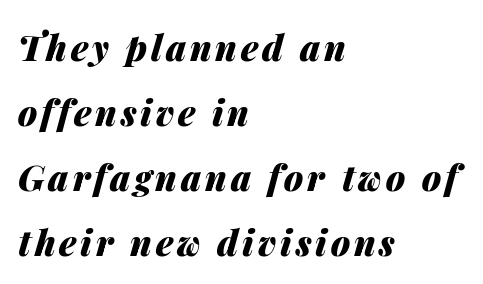
The face used here has a pronounced slope to its letters. All the whitespace from short lines collects on the right. The gap between lines stays unmarked. Note the varied advance widths — an 'i' is clearly narrower than an 'm'. The letters are bold, with thick, heavy strokes.
